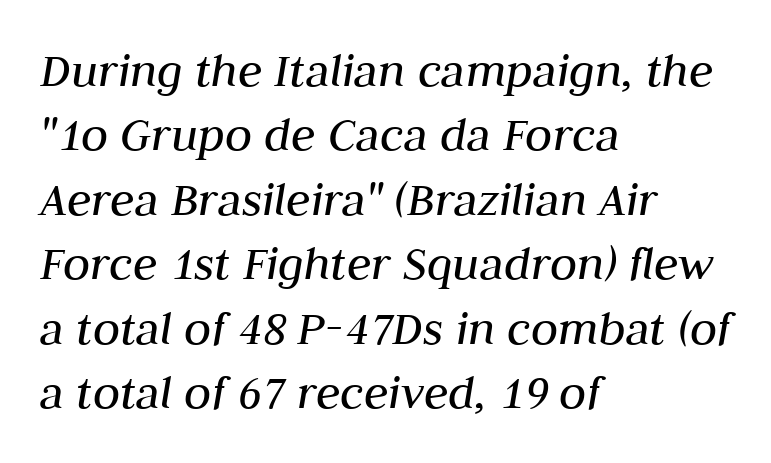
Q: Is the text bold? A: No.
Q: Is the text italic (slanted)? A: Yes, it leans right by about 10 degrees.
Q: Is the text underlined? A: No.
Q: How is the paragraph aligned? A: Left-aligned.
Q: Is the spacing between letters normal or unusually wide? A: Normal.
Q: Is the spacing between lines tight, normal or loose? A: Normal.
Q: Width (condensed, normal, or wide)? A: Normal.
Q: Stroke contrast? A: Medium.
Q: x-height? A: Medium.
Q: Monospaced? A: No.
